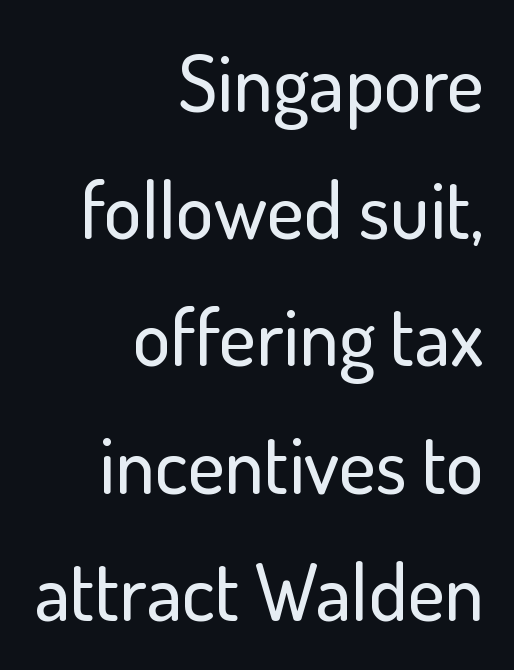
Q: Is the text italic (slanted)? A: No, it is upright.
Q: Is the typeface a serif or a sans-serif typeface? A: Sans-serif.
Q: Is the text underlined? A: No.
Q: How is the paragraph aligned? A: Right-aligned.
Q: Is the spacing between letters normal or unusually wide? A: Normal.
Q: Is the spacing between lines tight, normal or loose? A: Normal.
Q: Width (condensed, normal, or wide)? A: Normal.
Q: Stroke contrast? A: Low.
Q: x-height? A: Small.
Q: Monospaced? A: No.
